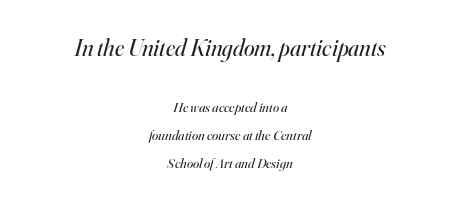
The image shows 24 px text type, italic (leaning right); set centered, loose line spacing (1.97x), normal letter spacing, not underlined; the first (top) block is 1.71x larger.
